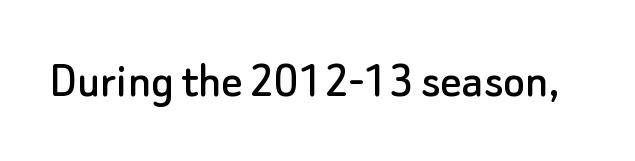
The image shows 52 px sans-serif type, upright; set normal letter spacing, not underlined; low stroke contrast and a small x-height.
